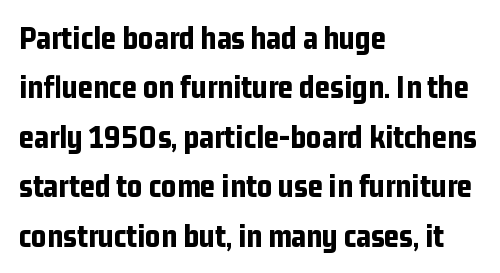
Is the type bold? Yes — the strokes are clearly thick and heavy. Honestly, the letter spacing is just normal — you wouldn't notice it. Note: no serifs on the glyphs. Underlining? Definitely not there.
